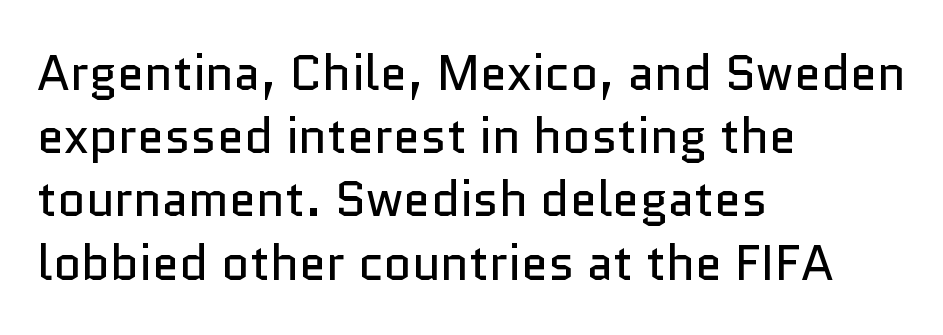
{"serif": "no", "italic": "no", "bold": "no", "weight": "regular", "width": "normal", "stroke_contrast": "low", "x_height": "medium", "monospaced": "no", "underline": "no", "align": "left", "line_spacing": "normal", "line_spacing_ratio": 1.29, "letter_spacing": "normal", "letter_spacing_em": 0.0, "glyph_px": 49}
